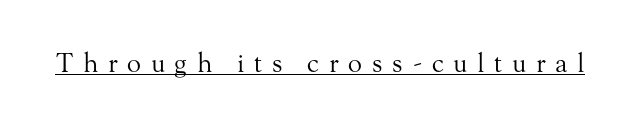
Glyph-to-glyph distance is far greater than everyday printed text. The rendering uses the underline text-decoration. Is this a heavy cut? Hardly; it is regular or lighter. Posture: upright roman.
